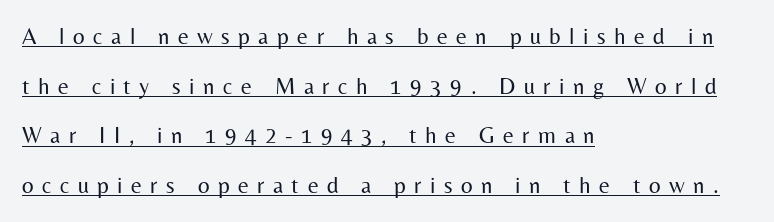
The image shows 23 px text type, upright; set left-aligned, loose line spacing (2.16x), unusually wide letter spacing (+0.37 em), underlined.
